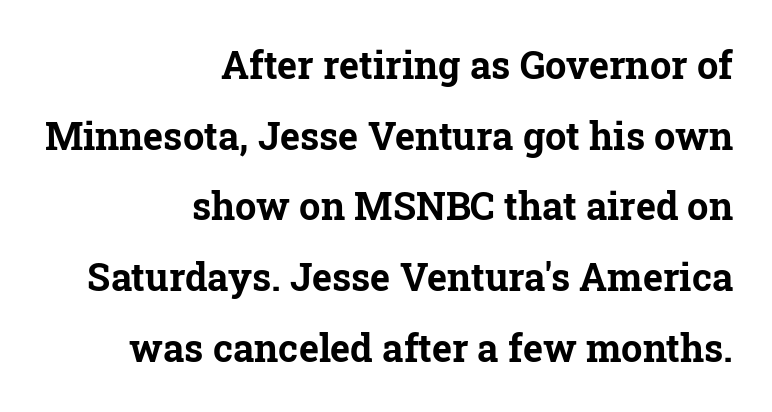
Q: Is the text bold? A: Yes.
Q: Is the text italic (slanted)? A: No, it is upright.
Q: Is the typeface a serif or a sans-serif typeface? A: Serif.
Q: Is the text underlined? A: No.
Q: How is the paragraph aligned? A: Right-aligned.
Q: Is the spacing between letters normal or unusually wide? A: Normal.
Q: Width (condensed, normal, or wide)? A: Normal.
Q: Stroke contrast? A: Low.
Q: x-height? A: Medium.
Q: Monospaced? A: No.
